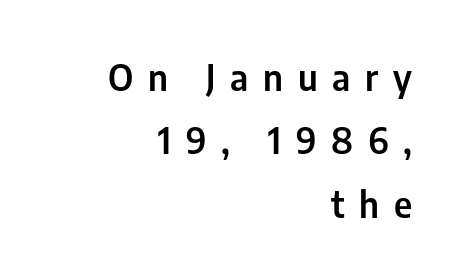
These lines were composed using upright roman letters. Is the block centered? No — it sits flush against the right margin. Each letter keeps its own natural width here, so spacing adapts to shape. Just letters on the line, the space beneath them empty.
